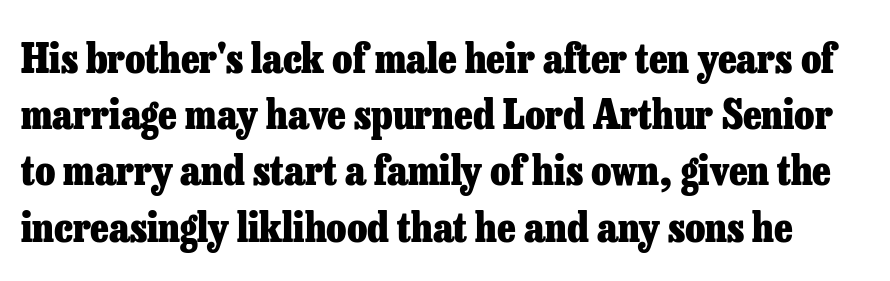
Q: Is the text bold? A: Yes.
Q: Is the text italic (slanted)? A: No, it is upright.
Q: Is the typeface a serif or a sans-serif typeface? A: Serif.
Q: Is the text underlined? A: No.
Q: Is the spacing between letters normal or unusually wide? A: Normal.
Q: Is the spacing between lines tight, normal or loose? A: Normal.
Q: Width (condensed, normal, or wide)? A: Normal.
Q: Stroke contrast? A: Low.
Q: x-height? A: Medium.
Q: Monospaced? A: No.
